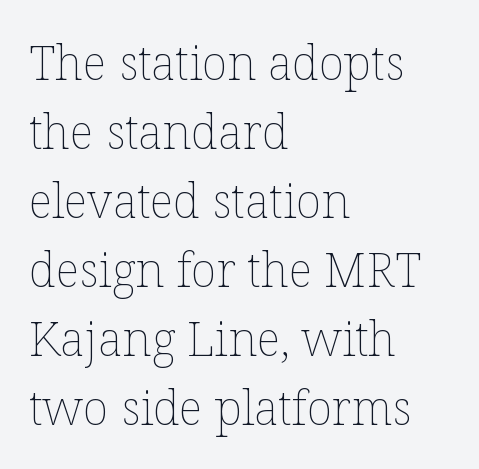
Q: Is the text bold? A: No.
Q: Is the text italic (slanted)? A: No, it is upright.
Q: Is the text underlined? A: No.
Q: How is the paragraph aligned? A: Left-aligned.
Q: Is the spacing between letters normal or unusually wide? A: Normal.
Q: Is the spacing between lines tight, normal or loose? A: Normal.
Q: Width (condensed, normal, or wide)? A: Normal.
Q: Stroke contrast? A: Low.
Q: x-height? A: Medium.
Q: Monospaced? A: No.
